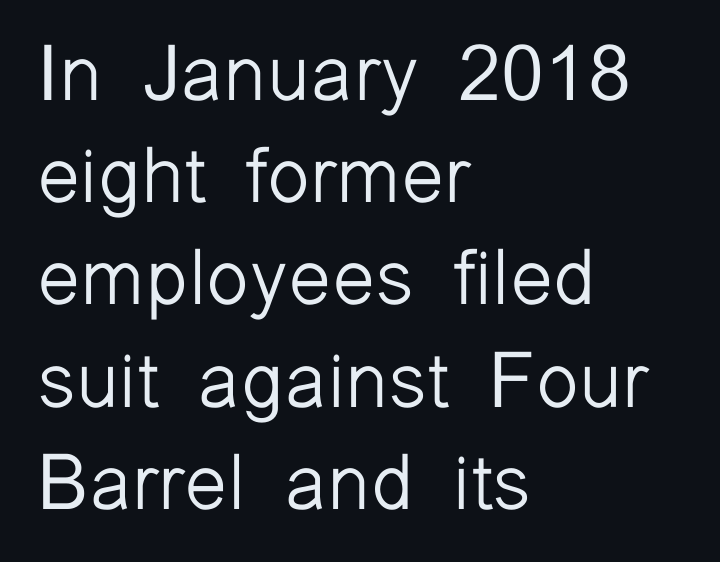
The image shows 78 px light sans-serif type, upright; set left-aligned, normal line spacing (1.31x), normal letter spacing, not underlined; low stroke contrast and a medium x-height.
